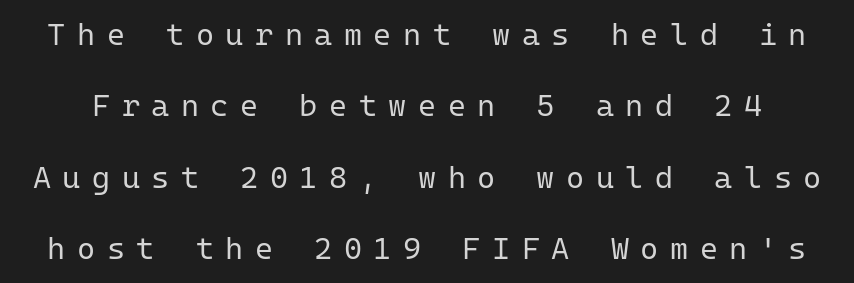
Looks like terminal output: every glyph gets an equal slot. Letters have the restrained weight of plain body copy at most. Tracking here is generous; glyphs stand well apart from one another. The lines are spread far apart with generous leading. The string is rendered with underlining switched off.
